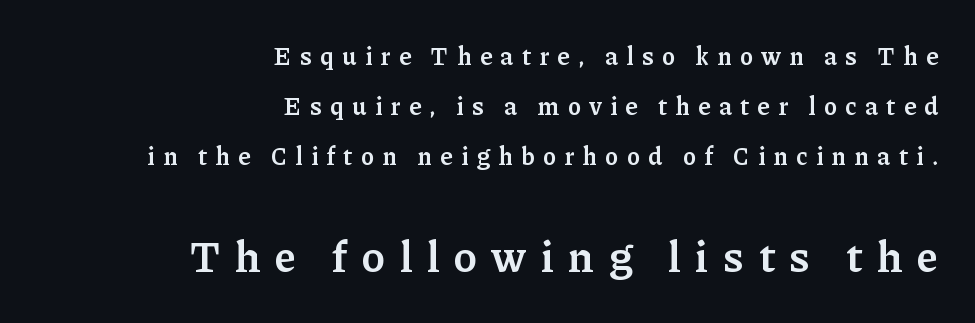
This sample is right-justified, so line beginnings fall wherever the words allow. Is the letter spacing exaggerated? Yes — the characters are pushed far apart. Type style note: has serifs. The baseline area is clear. A bit beefed up — I'd call it semibold rather than bold.
